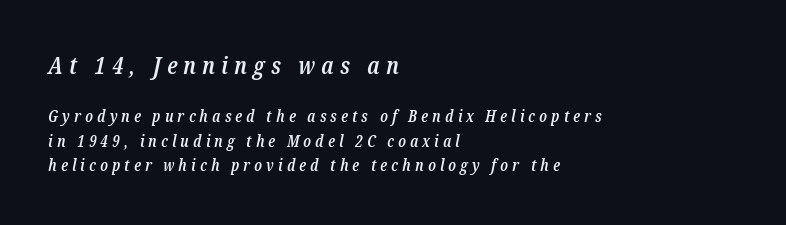
Q: Is the text bold? A: Semi-bold.
Q: Is the text italic (slanted)? A: Yes, it leans right by about 12 degrees.
Q: Is the text underlined? A: No.
Q: How is the paragraph aligned? A: Left-aligned.
Q: Is the spacing between letters normal or unusually wide? A: Unusually wide.
Q: Is the spacing between lines tight, normal or loose? A: Normal.
Q: Which block of text is set in a larger size, the first (top) or the second (bottom)? A: The first (top) one.
